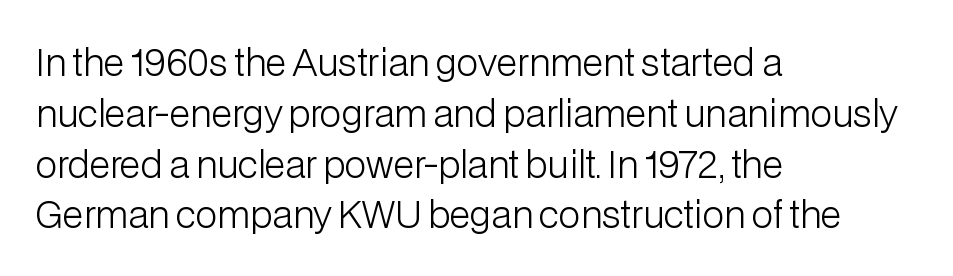
The image shows 36 px light sans-serif type, upright; set left-aligned, normal line spacing (1.41x), normal letter spacing, not underlined; low stroke contrast and a medium x-height.
